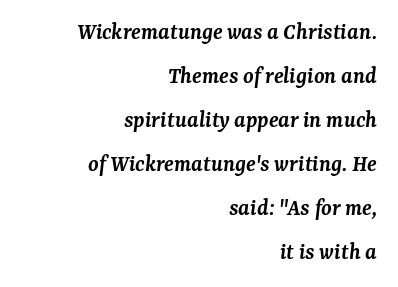
The image shows 24 px text type, italic (leaning right); set right-aligned, line spacing 1.83x, normal letter spacing, not underlined.
